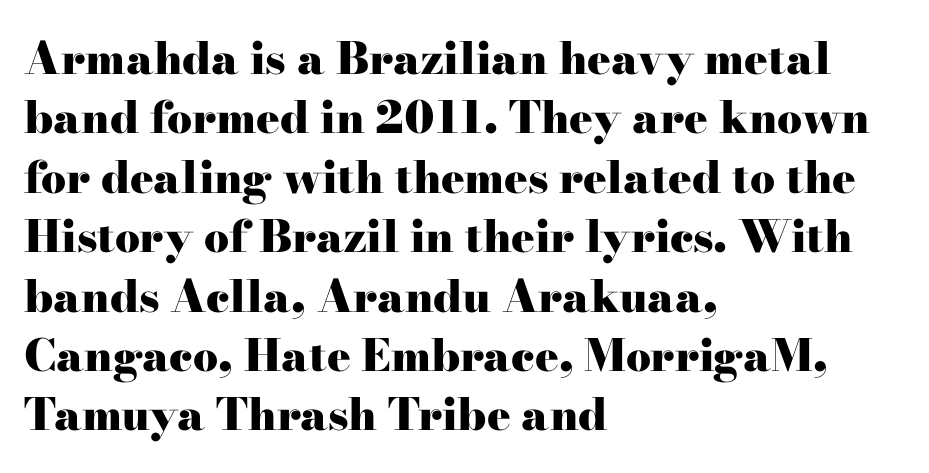
Q: Is the text bold? A: Yes.
Q: Is the text italic (slanted)? A: No, it is upright.
Q: Is the typeface a serif or a sans-serif typeface? A: Serif.
Q: Is the text underlined? A: No.
Q: How is the paragraph aligned? A: Left-aligned.
Q: Is the spacing between letters normal or unusually wide? A: Normal.
Q: Is the spacing between lines tight, normal or loose? A: Normal.
Q: Width (condensed, normal, or wide)? A: Wide.
Q: Stroke contrast? A: High.
Q: x-height? A: Small.
Q: Monospaced? A: No.
